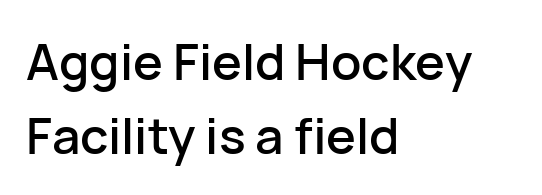
{"serif": "no", "italic": "no", "width": "normal", "stroke_contrast": "low", "x_height": "medium", "monospaced": "no", "underline": "no", "align": "left", "line_spacing": "normal", "line_spacing_ratio": 1.48, "letter_spacing": "normal", "letter_spacing_em": 0.0, "glyph_px": 50}
